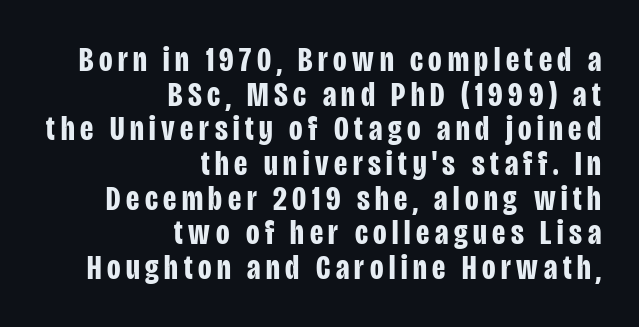
The image shows 35 px bold, condensed sans-serif type, upright; set right-aligned, tight line spacing (0.99x), not underlined; low stroke contrast and a large x-height.
